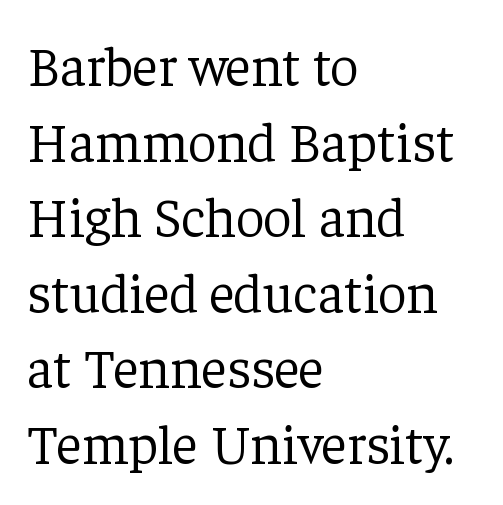
{"serif": "yes", "italic": "no", "bold": "no", "weight": "light", "width": "normal", "stroke_contrast": "low", "x_height": "medium", "monospaced": "no", "underline": "no", "align": "left", "line_spacing": "normal", "line_spacing_ratio": 1.35, "letter_spacing": "normal", "letter_spacing_em": 0.0, "glyph_px": 56}
